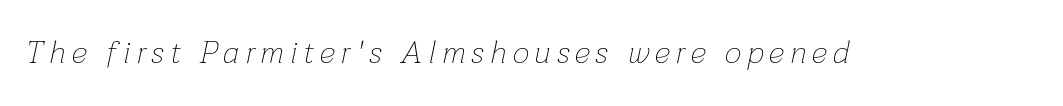
The image shows 32 px thin type, italic (leaning right); set not underlined; low stroke contrast and a medium x-height.
